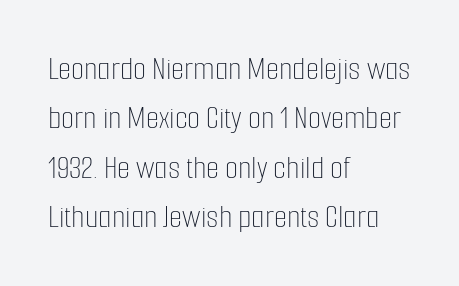
The image shows 34 px thin, condensed type, upright; set left-aligned, normal line spacing (1.45x), normal letter spacing, not underlined; low stroke contrast and a medium x-height.
